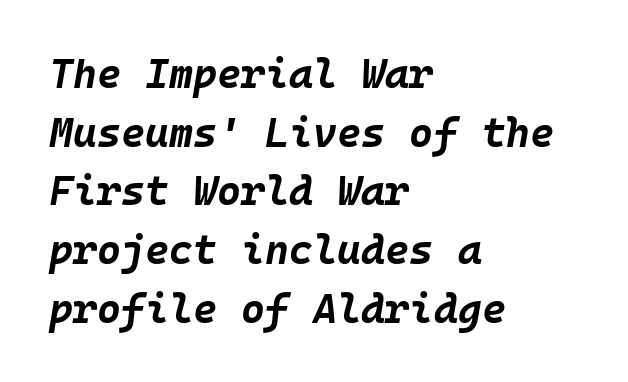
The image shows 41 px bold type, italic (leaning right), monospaced; set left-aligned, normal line spacing (1.43x), normal letter spacing, not underlined; low stroke contrast and a large x-height.
